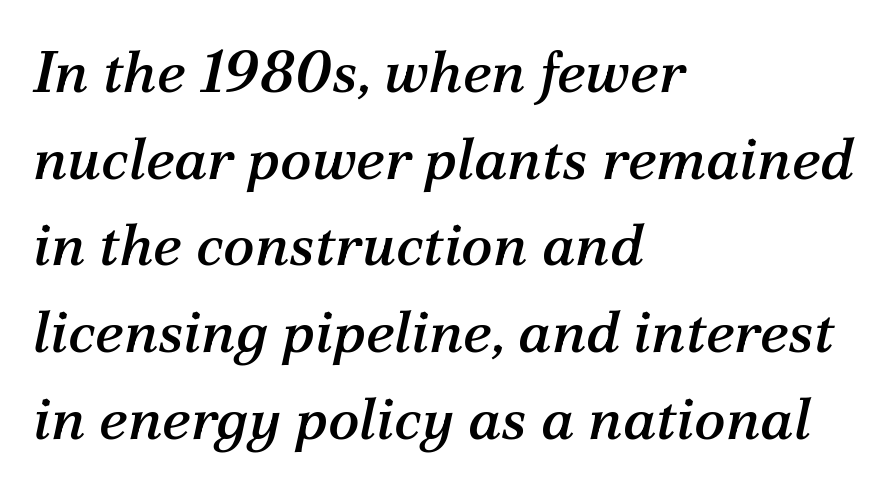
The image shows 59 px serif type, italic (leaning right); set left-aligned, normal line spacing (1.47x), normal letter spacing, not underlined; medium stroke contrast and a medium x-height.
